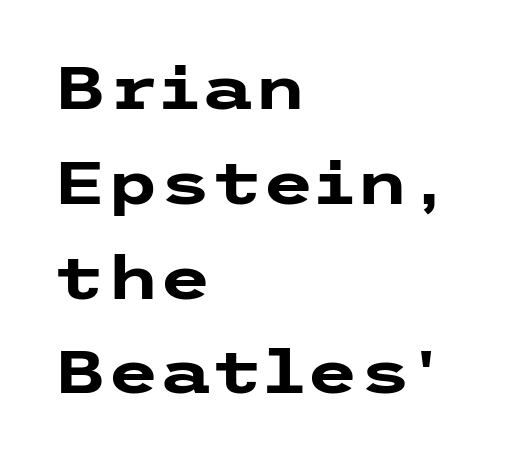
Q: Is the text bold? A: Yes.
Q: Is the text italic (slanted)? A: No, it is upright.
Q: Is the typeface a serif or a sans-serif typeface? A: Sans-serif.
Q: Is the text underlined? A: No.
Q: How is the paragraph aligned? A: Left-aligned.
Q: Is the spacing between letters normal or unusually wide? A: Normal.
Q: Is the spacing between lines tight, normal or loose? A: Normal.
Q: Width (condensed, normal, or wide)? A: Wide.
Q: Stroke contrast? A: Low.
Q: x-height? A: Medium.
